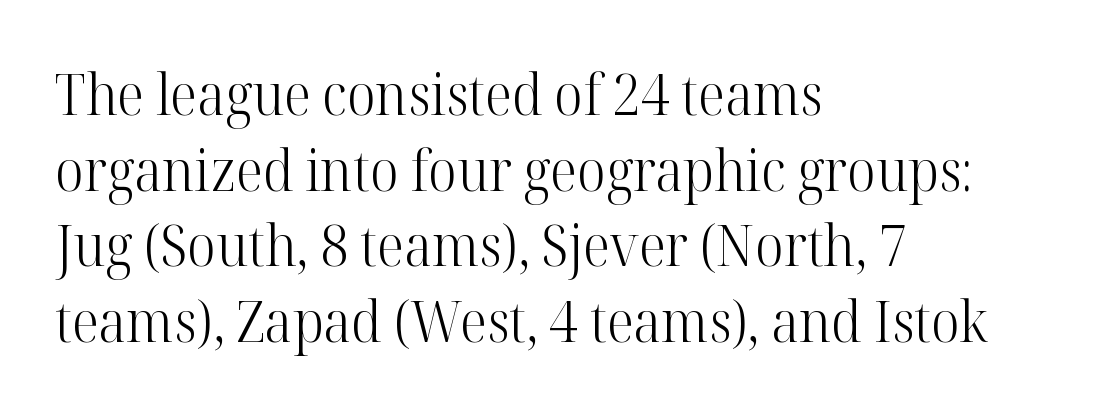
The image shows 56 px light serif type, upright; set left-aligned, normal line spacing (1.35x), normal letter spacing, not underlined; high stroke contrast and a medium x-height.
